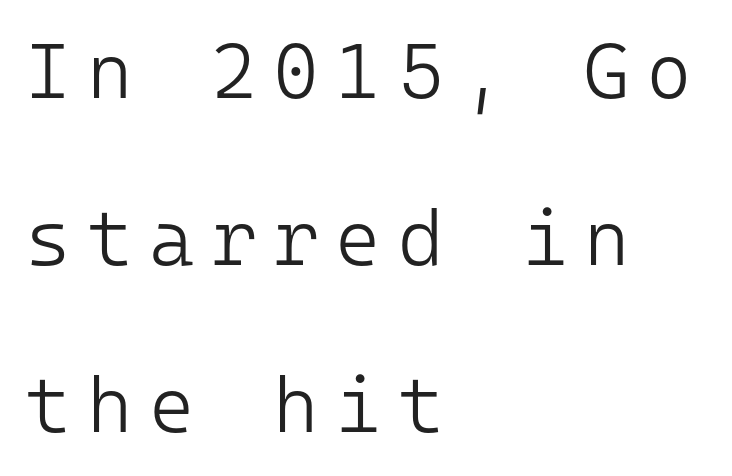
The image shows 78 px light sans-serif type, upright, monospaced; set left-aligned, loose line spacing (2.14x), unusually wide letter spacing (+0.21 em), not underlined; low stroke contrast and a medium x-height.
